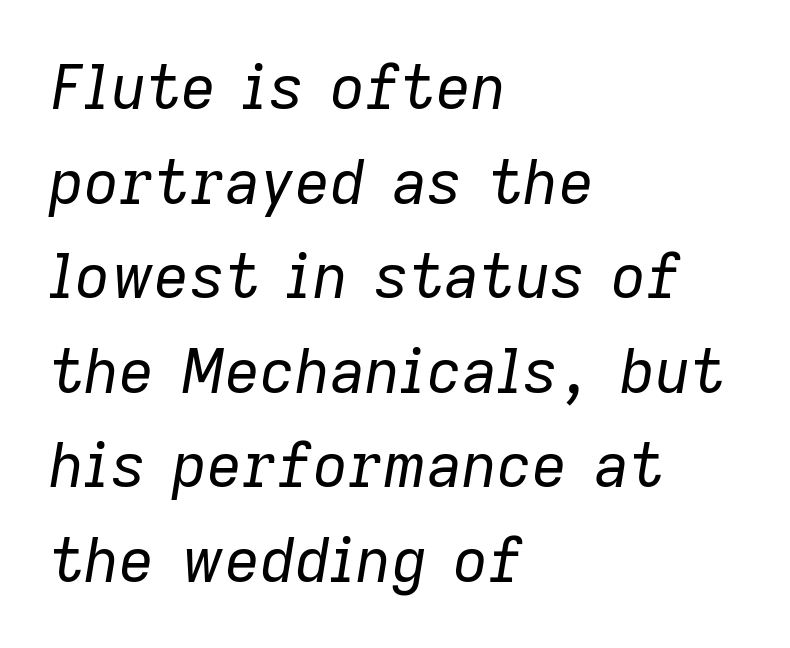
Q: Is the text bold? A: No.
Q: Is the text italic (slanted)? A: Yes, it leans right by about 9 degrees.
Q: Is the text underlined? A: No.
Q: How is the paragraph aligned? A: Left-aligned.
Q: Is the spacing between letters normal or unusually wide? A: Normal.
Q: Is the spacing between lines tight, normal or loose? A: Normal.
Q: Width (condensed, normal, or wide)? A: Normal.
Q: Stroke contrast? A: Low.
Q: x-height? A: Medium.
Q: Monospaced? A: No.
